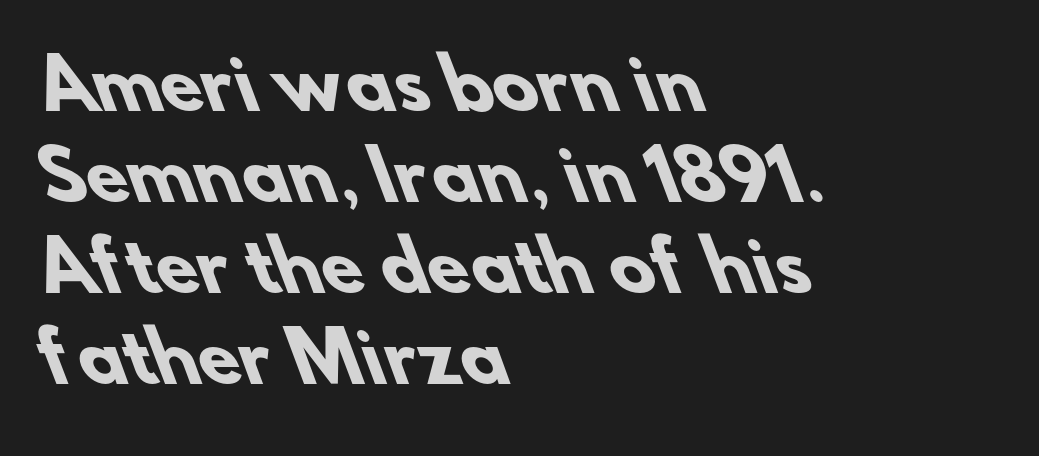
Q: Is the text bold? A: Yes.
Q: Is the typeface a serif or a sans-serif typeface? A: Sans-serif.
Q: Is the text underlined? A: No.
Q: How is the paragraph aligned? A: Left-aligned.
Q: Is the spacing between letters normal or unusually wide? A: Normal.
Q: Is the spacing between lines tight, normal or loose? A: Normal.
Q: Width (condensed, normal, or wide)? A: Normal.
Q: Stroke contrast? A: Low.
Q: x-height? A: Small.
Q: Monospaced? A: No.
